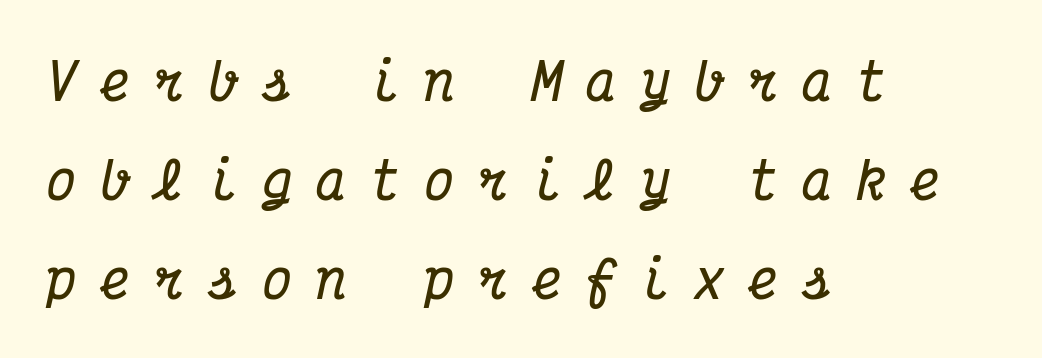
The image shows 50 px bold, condensed serif type, italic (leaning right), monospaced; set left-aligned, loose line spacing (1.98x), unusually wide letter spacing (+0.48 em), not underlined; medium stroke contrast and a medium x-height.
